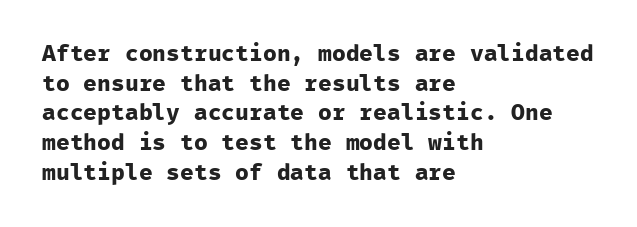
The image shows 23 px bold type, upright; set left-aligned, normal line spacing (1.29x), normal letter spacing, not underlined.
